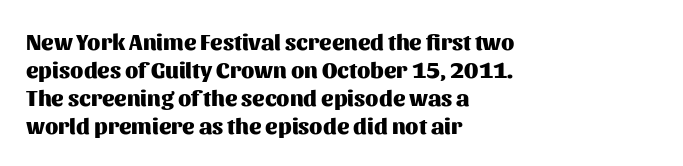
Look at the stroke-to-counter ratio: heavy, a bold. Ordinary non-slanted type is in use. The baseline area is clear. The setting favours the left margin, as ordinary paragraphs usually do. Look at the tracking — it's just the regular setting, nothing added.
